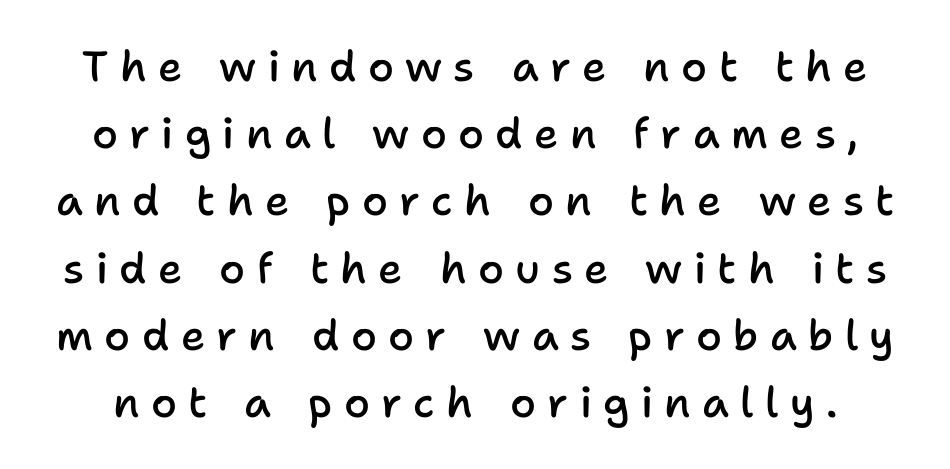
Letterform terminals end flat and unadorned throughout the passage. When letters stand straight like this, we call the style roman or upright. Clear beneath every line of the passage. Do the characters align in a grid? No, the font is proportional. Successive baselines arrive at the customary interval.
